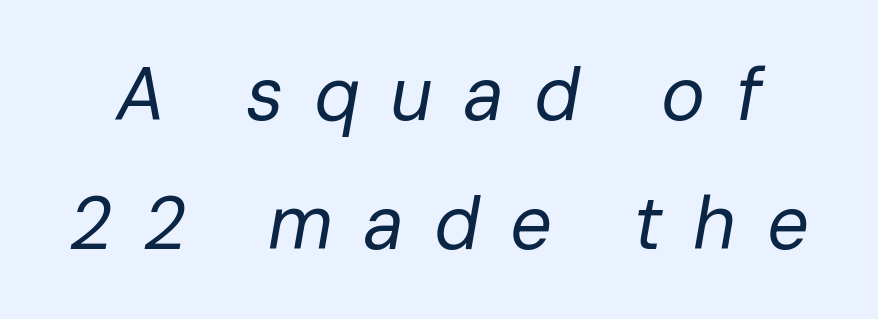
The image shows 74 px regular-weight type, italic (leaning right); set line spacing 1.75x, unusually wide letter spacing (+0.41 em), not underlined; low stroke contrast and a medium x-height.
